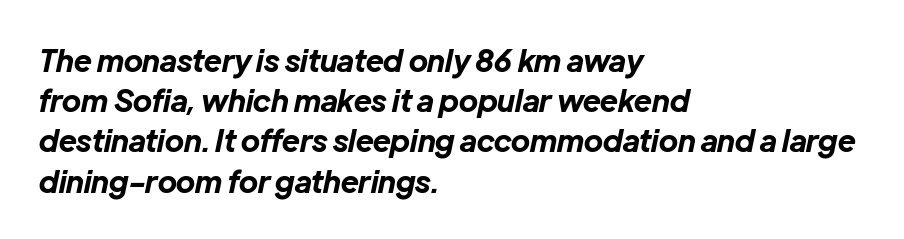
Q: Is the text bold? A: Yes.
Q: Is the text italic (slanted)? A: Yes, it leans right by about 12 degrees.
Q: Is the text underlined? A: No.
Q: How is the paragraph aligned? A: Left-aligned.
Q: Is the spacing between letters normal or unusually wide? A: Normal.
Q: Is the spacing between lines tight, normal or loose? A: Normal.
Q: Width (condensed, normal, or wide)? A: Normal.
Q: Stroke contrast? A: Low.
Q: x-height? A: Medium.
Q: Monospaced? A: No.
